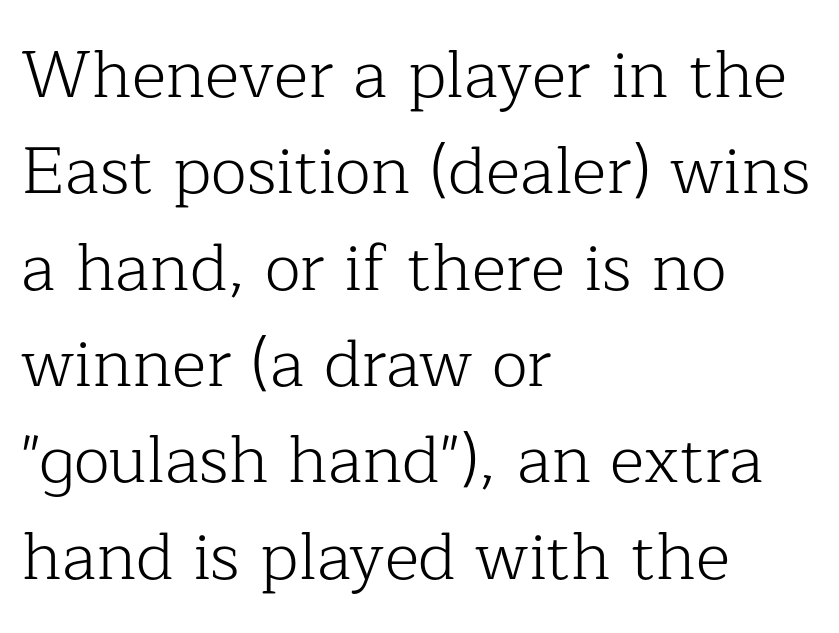
Q: Is the text bold? A: No.
Q: Is the text italic (slanted)? A: No, it is upright.
Q: Is the typeface a serif or a sans-serif typeface? A: Serif.
Q: Is the text underlined? A: No.
Q: How is the paragraph aligned? A: Left-aligned.
Q: Is the spacing between letters normal or unusually wide? A: Normal.
Q: Is the spacing between lines tight, normal or loose? A: Normal.
Q: Width (condensed, normal, or wide)? A: Normal.
Q: Stroke contrast? A: Low.
Q: x-height? A: Medium.
Q: Monospaced? A: No.
